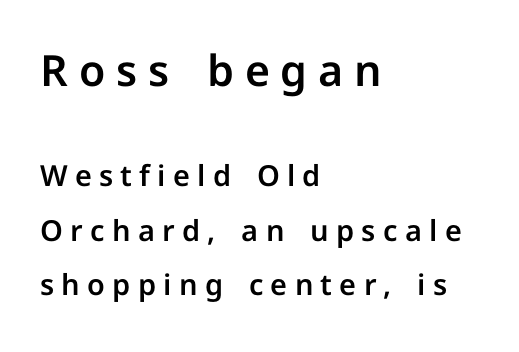
The image shows 43 px sans-serif type, upright; set left-aligned, line spacing 1.88x, unusually wide letter spacing (+0.25 em), not underlined; the first (top) block is 1.48x larger; low stroke contrast and a medium x-height.
